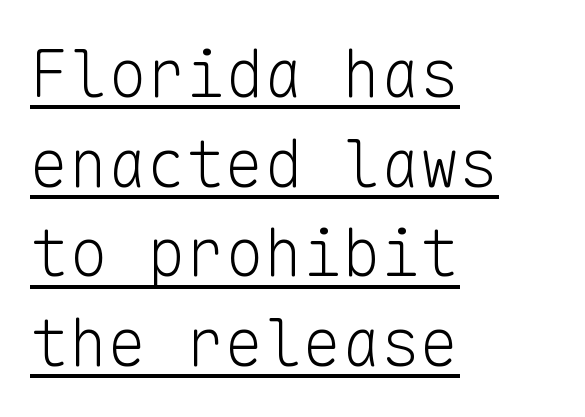
Q: Is the text bold? A: No.
Q: Is the text italic (slanted)? A: No, it is upright.
Q: Is the typeface a serif or a sans-serif typeface? A: Sans-serif.
Q: Is the text underlined? A: Yes.
Q: How is the paragraph aligned? A: Left-aligned.
Q: Is the spacing between letters normal or unusually wide? A: Normal.
Q: Is the spacing between lines tight, normal or loose? A: Normal.
Q: Width (condensed, normal, or wide)? A: Normal.
Q: Stroke contrast? A: Low.
Q: x-height? A: Medium.
Q: Monospaced? A: Yes.
